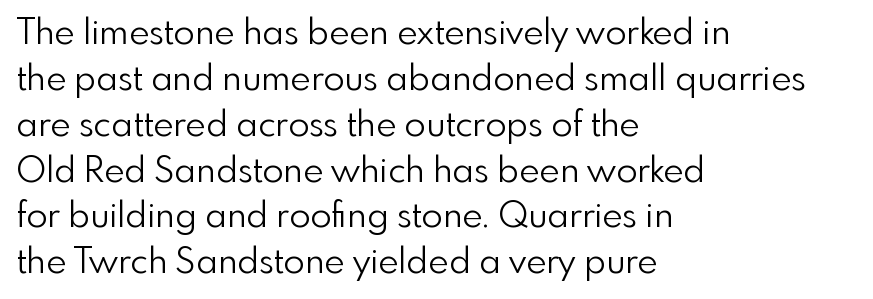
Q: Is the text bold? A: No.
Q: Is the text italic (slanted)? A: No, it is upright.
Q: Is the typeface a serif or a sans-serif typeface? A: Sans-serif.
Q: Is the text underlined? A: No.
Q: How is the paragraph aligned? A: Left-aligned.
Q: Is the spacing between letters normal or unusually wide? A: Normal.
Q: Is the spacing between lines tight, normal or loose? A: Normal.
Q: Width (condensed, normal, or wide)? A: Normal.
Q: x-height? A: Small.
Q: Monospaced? A: No.
